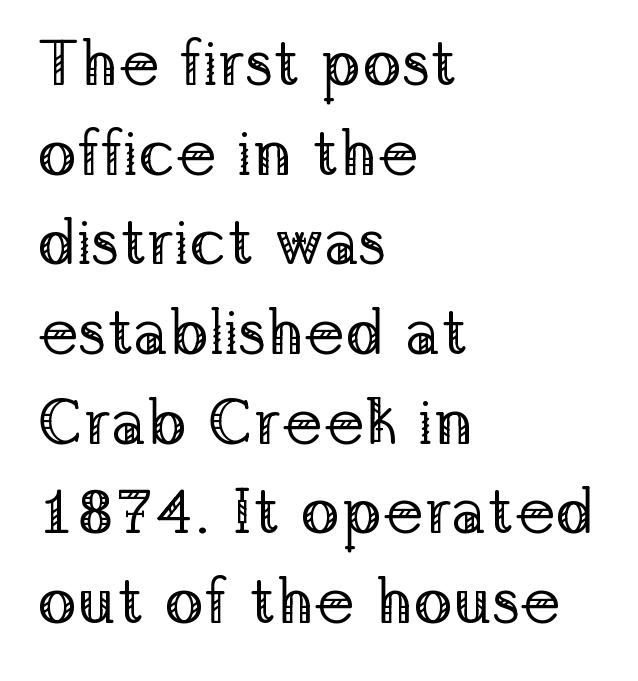
Q: Is the text bold? A: No.
Q: Is the text italic (slanted)? A: No, it is upright.
Q: Is the typeface a serif or a sans-serif typeface? A: Serif.
Q: Is the text underlined? A: No.
Q: How is the paragraph aligned? A: Left-aligned.
Q: Is the spacing between letters normal or unusually wide? A: Normal.
Q: Is the spacing between lines tight, normal or loose? A: Normal.
Q: Width (condensed, normal, or wide)? A: Normal.
Q: Stroke contrast? A: Low.
Q: x-height? A: Medium.
Q: Monospaced? A: No.
